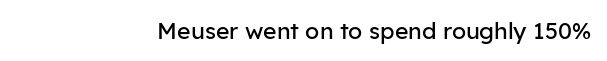
{"italic": "no", "bold": "no", "underline": "no", "letter_spacing": "normal", "letter_spacing_em": 0.0, "glyph_px": 23}
